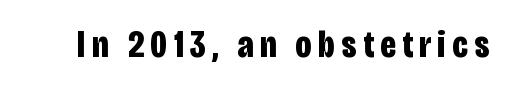
{"serif": "no", "italic": "no", "bold": "yes", "weight": "bold", "width": "condensed", "stroke_contrast": "low", "x_height": "large", "monospaced": "no", "underline": "no", "glyph_px": 38}
